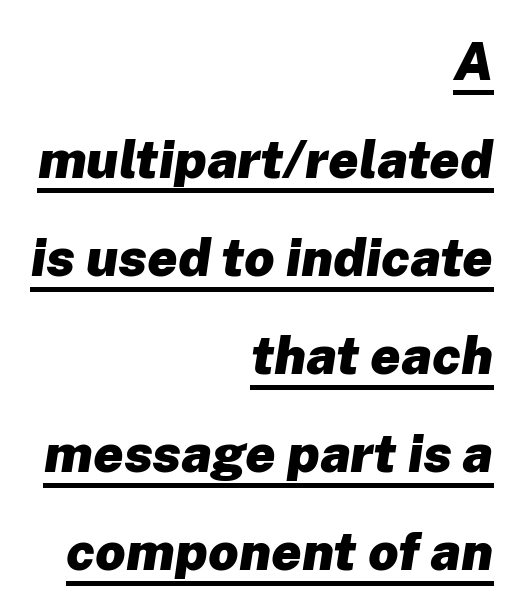
{"italic": "yes", "lean": "right", "slant_degrees": 8, "bold": "yes", "weight": "heavy", "width": "normal", "stroke_contrast": "low", "x_height": "medium", "monospaced": "no", "underline": "yes", "align": "right", "line_spacing_ratio": 1.85, "letter_spacing": "normal", "letter_spacing_em": 0.0, "glyph_px": 53}
